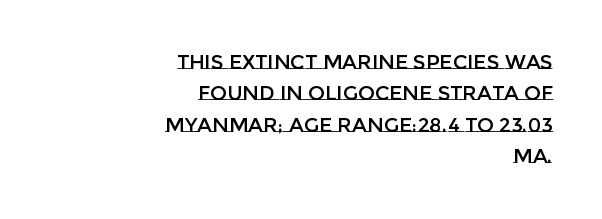
{"italic": "no", "underline": "no", "align": "right", "line_spacing": "normal", "line_spacing_ratio": 1.57, "letter_spacing": "normal", "letter_spacing_em": 0.0, "glyph_px": 20}
